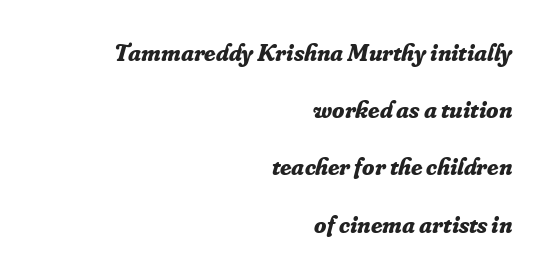
Q: Is the text bold? A: Yes.
Q: Is the text italic (slanted)? A: Yes, it leans right by about 16 degrees.
Q: Is the text underlined? A: No.
Q: How is the paragraph aligned? A: Right-aligned.
Q: Is the spacing between letters normal or unusually wide? A: Normal.
Q: Is the spacing between lines tight, normal or loose? A: Loose.
